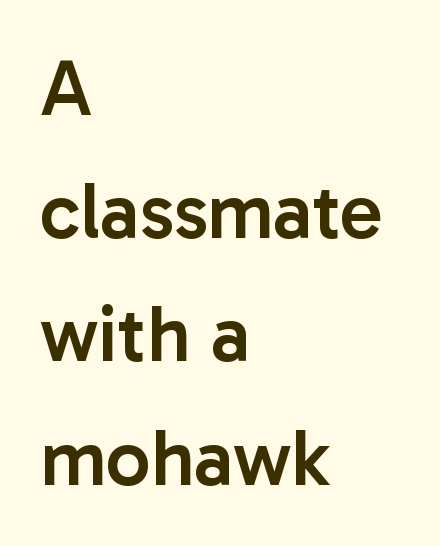
Q: Is the text bold? A: Semi-bold.
Q: Is the text italic (slanted)? A: No, it is upright.
Q: Is the typeface a serif or a sans-serif typeface? A: Sans-serif.
Q: Is the text underlined? A: No.
Q: How is the paragraph aligned? A: Left-aligned.
Q: Is the spacing between letters normal or unusually wide? A: Normal.
Q: Is the spacing between lines tight, normal or loose? A: Normal.
Q: Width (condensed, normal, or wide)? A: Normal.
Q: Stroke contrast? A: Low.
Q: x-height? A: Medium.
Q: Monospaced? A: No.
